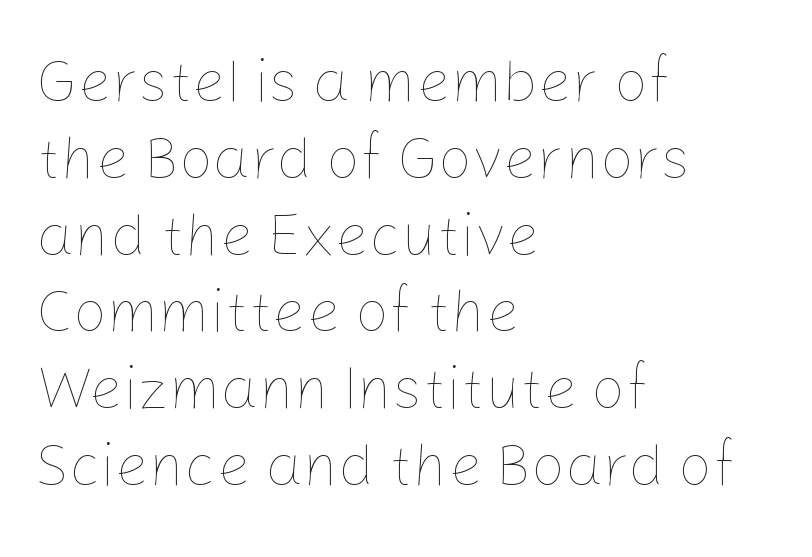
Summary of vertical rhythm: regular, with standard interline spacing. Stems here are at most as thick as an everyday book face. Is the block centered? No — it sits flush against the left margin. A typesetter would call this zero additional tracking.
